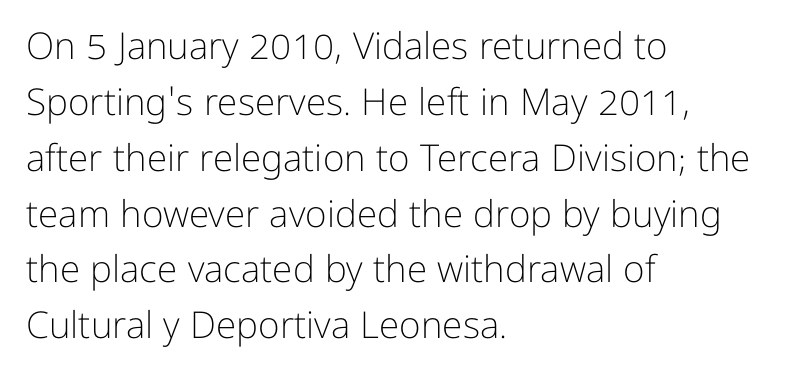
Q: Is the text bold? A: No.
Q: Is the text italic (slanted)? A: No, it is upright.
Q: Is the typeface a serif or a sans-serif typeface? A: Sans-serif.
Q: Is the text underlined? A: No.
Q: How is the paragraph aligned? A: Left-aligned.
Q: Is the spacing between letters normal or unusually wide? A: Normal.
Q: Is the spacing between lines tight, normal or loose? A: Normal.
Q: Width (condensed, normal, or wide)? A: Normal.
Q: Stroke contrast? A: Low.
Q: x-height? A: Medium.
Q: Monospaced? A: No.
